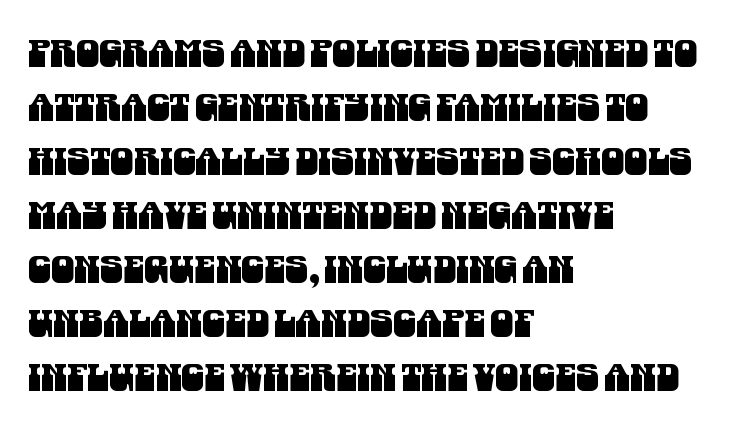
Lines of text with bare space underneath. The compositor pushed each line to the left boundary. Tracking value appears to be zero — textbook default spacing. Honestly, the row spacing looks completely unremarkable. Proportional: the letters do not fall into vertical columns.
